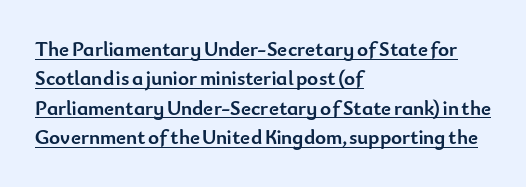
There is no visible air inserted between adjacent glyphs. I'd describe the lettering as bold — thick and assertive. How would I describe the line gaps? Plain and ordinary. These lines are set flush left with a ragged right edge.
